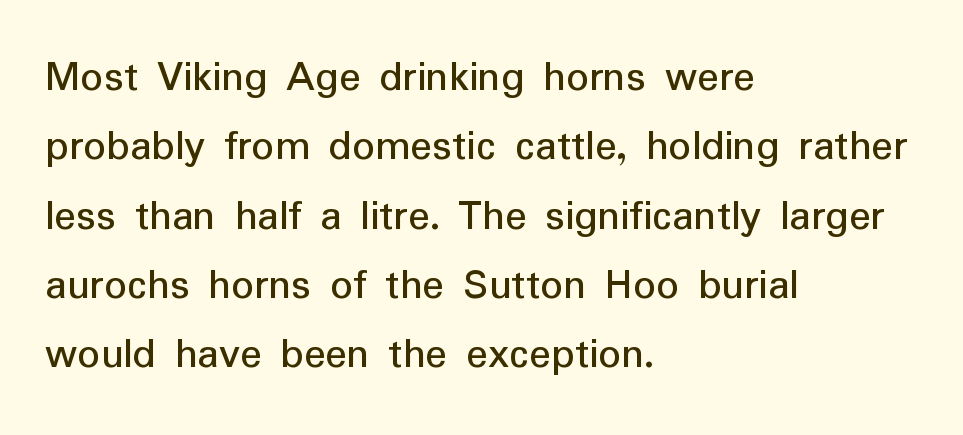
{"serif": "no", "italic": "no", "bold": "no", "weight": "regular", "width": "normal", "stroke_contrast": "low", "x_height": "medium", "monospaced": "no", "underline": "no", "align": "left", "line_spacing": "normal", "line_spacing_ratio": 1.54, "letter_spacing": "normal", "letter_spacing_em": 0.0, "glyph_px": 45}
